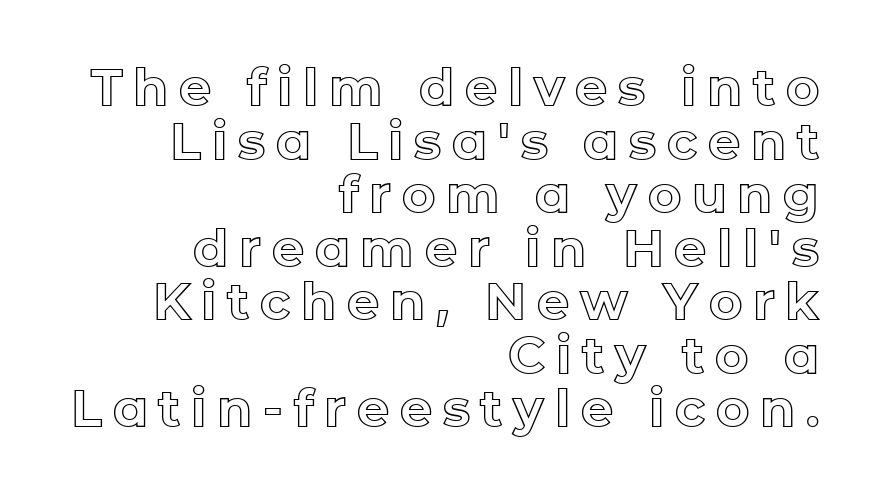
Character widths vary here, with narrow letters taking less room than wide ones. Visually the block forms a straight wall on the right and a jagged coastline on the left. These lines huddle together more closely than default settings would place them. The line texture is sparse and dotted thanks to wide tracking. Posture: straight, roman, zero tilt.
